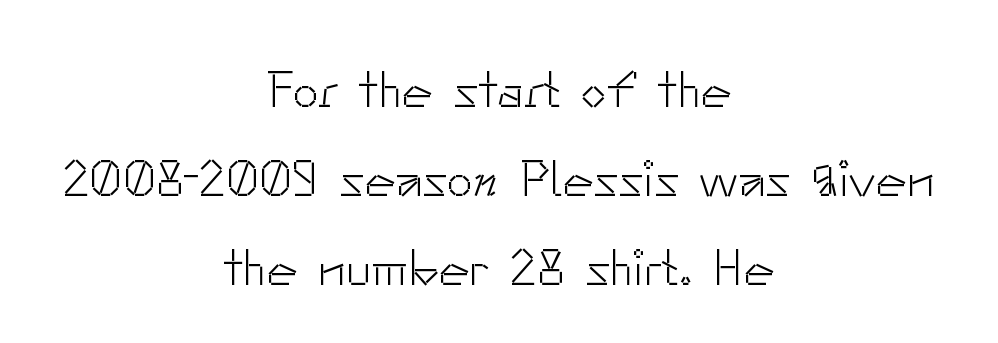
The image shows 52 px light sans-serif type, upright; set centered, line spacing 1.71x, normal letter spacing, not underlined; low stroke contrast and a small x-height.
